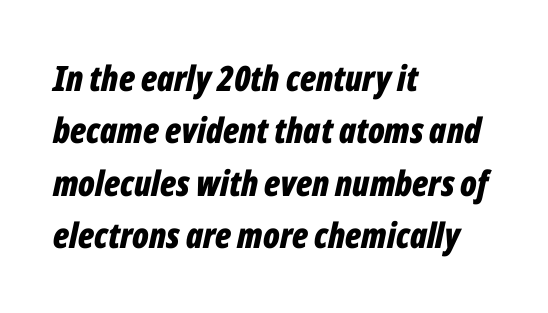
Layout note: lines flush left. The characters look thick and weighty, a clear bold. Summary of vertical rhythm: regular, with standard interline spacing. Each row of text sits above clean, open space. Spacing between characters is what you'd get straight out of the box. Is this a fixed-width face? No — the glyphs have proportional, varying widths.
